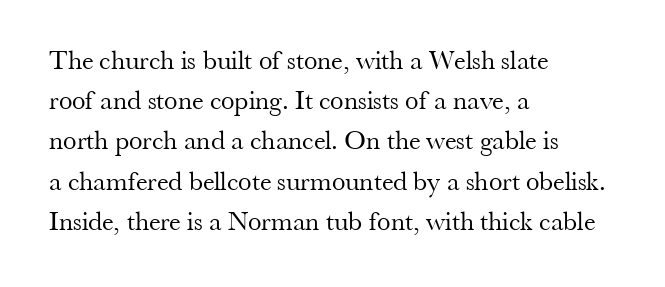
The image shows 27 px text type, upright; set left-aligned, normal line spacing (1.49x), normal letter spacing, not underlined.
